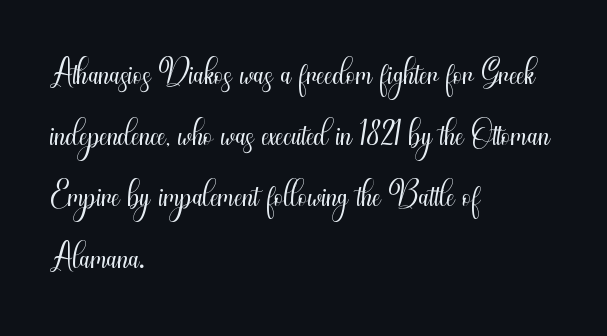
{"serif": "no", "bold": "no", "weight": "light", "width": "condensed", "stroke_contrast": "medium", "x_height": "small", "monospaced": "no", "underline": "no", "align": "left", "line_spacing_ratio": 1.2, "letter_spacing": "normal", "letter_spacing_em": 0.0, "glyph_px": 51}
